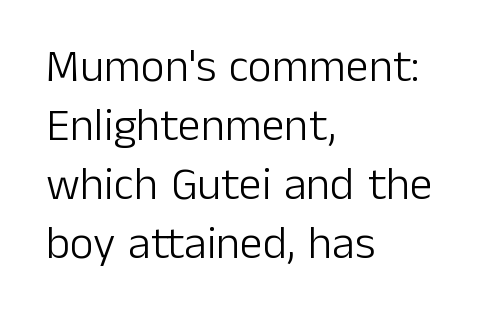
The image shows 46 px light sans-serif type, upright; set left-aligned, normal line spacing (1.28x), normal letter spacing, not underlined; low stroke contrast and a medium x-height.
